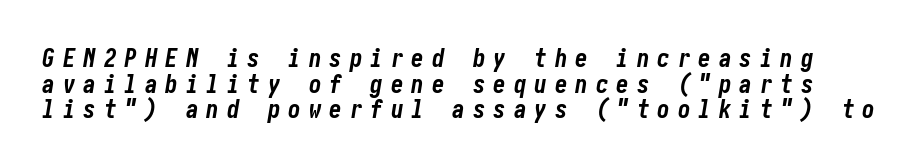
Q: Is the text bold? A: Yes.
Q: Is the text italic (slanted)? A: Yes, it leans right by about 10 degrees.
Q: Is the text underlined? A: No.
Q: Is the spacing between letters normal or unusually wide? A: Unusually wide.
Q: Is the spacing between lines tight, normal or loose? A: Tight.
